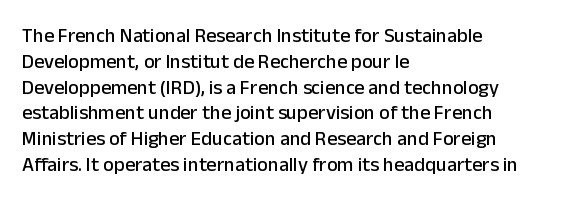
Is there any slant? The stems are plumb. Clear beneath every line of the passage. Nobody touched the tracking dial on this one. Line beginnings align vertically; line endings do not. One glance says typical: line gaps are just what's usual.
